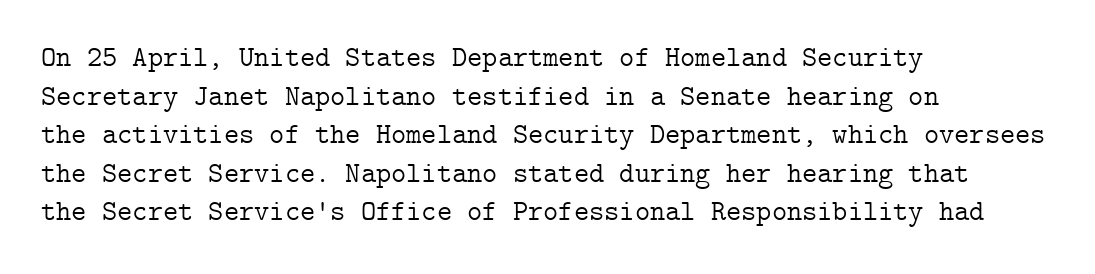
The image shows 29 px light serif type, upright; set left-aligned, normal line spacing (1.33x), normal letter spacing, not underlined; low stroke contrast and a medium x-height.
